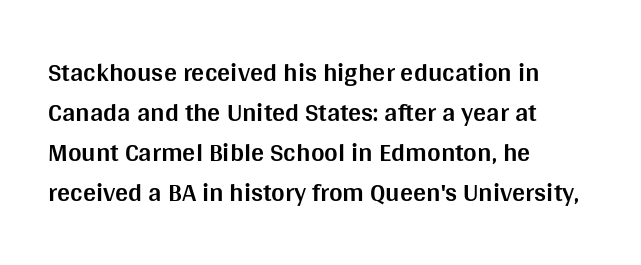
The image shows 26 px bold type, upright; set left-aligned, normal line spacing (1.54x), normal letter spacing, not underlined.
